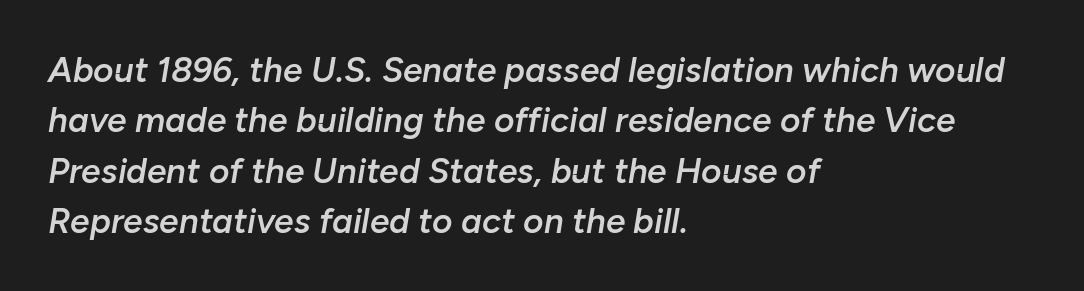
Q: Is the text bold? A: Semi-bold.
Q: Is the text italic (slanted)? A: Yes, it leans right by about 10 degrees.
Q: Is the text underlined? A: No.
Q: How is the paragraph aligned? A: Left-aligned.
Q: Is the spacing between letters normal or unusually wide? A: Normal.
Q: Is the spacing between lines tight, normal or loose? A: Normal.
Q: Width (condensed, normal, or wide)? A: Normal.
Q: Stroke contrast? A: Low.
Q: x-height? A: Medium.
Q: Monospaced? A: No.
